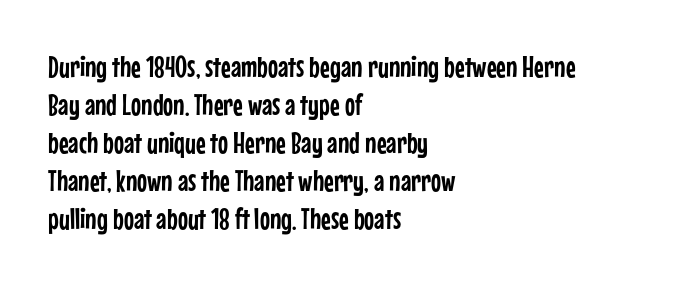
The letters advance in unequal steps, a hallmark of proportional type. Is the letter spacing exaggerated? No — it looks like the ordinary default. Examine the stroke ends and you'll find no serifs. Does the lettering tilt? It doesn't — this is upright. Unmarked baselines from the first word to the last.
